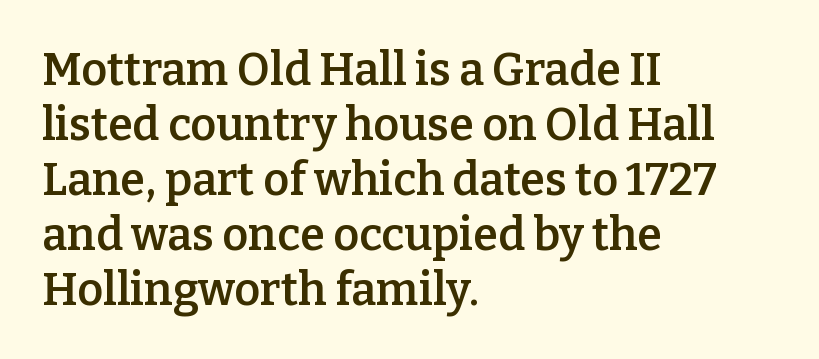
Q: Is the text bold? A: Semi-bold.
Q: Is the text italic (slanted)? A: No, it is upright.
Q: Is the typeface a serif or a sans-serif typeface? A: Serif.
Q: Is the text underlined? A: No.
Q: How is the paragraph aligned? A: Left-aligned.
Q: Is the spacing between letters normal or unusually wide? A: Normal.
Q: Width (condensed, normal, or wide)? A: Normal.
Q: Stroke contrast? A: Low.
Q: x-height? A: Medium.
Q: Monospaced? A: No.
